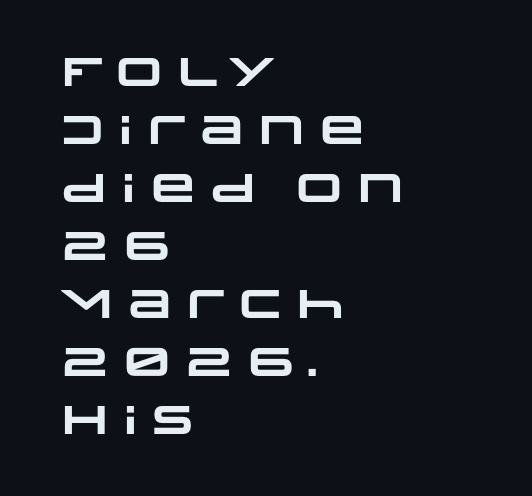
The image shows 40 px heavy, wide sans-serif type; set left-aligned, normal line spacing (1.45x), normal letter spacing, not underlined; low stroke contrast and a large x-height.
